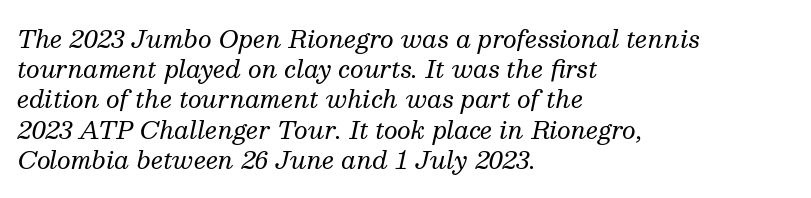
Yep, that's italic — everything's leaning. No chunkiness to these letters — they're not bold. This block has exactly the height ordinary leading produces. The string is rendered with underlining switched off.
